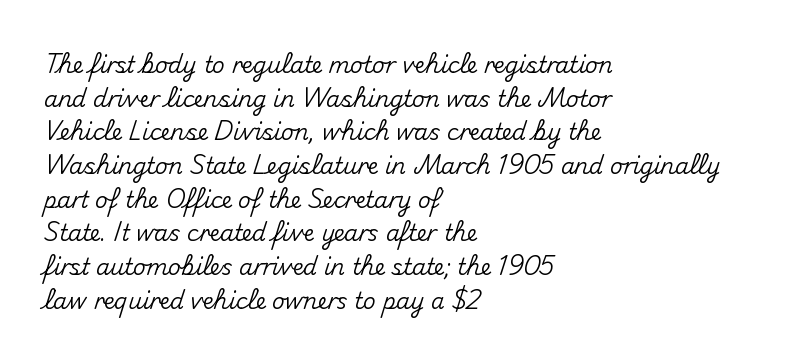
Q: Is the text italic (slanted)? A: Yes.
Q: Is the text underlined? A: No.
Q: How is the paragraph aligned? A: Left-aligned.
Q: Is the spacing between letters normal or unusually wide? A: Normal.
Q: Is the spacing between lines tight, normal or loose? A: Normal.
